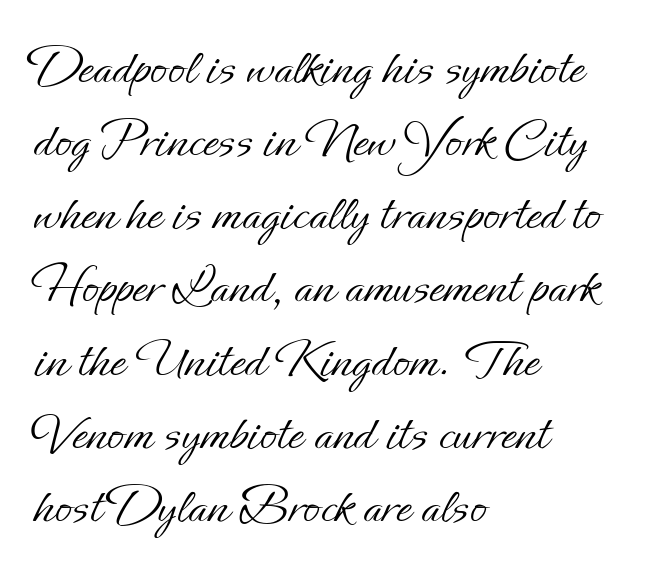
The image shows 55 px light type; set left-aligned, normal line spacing (1.33x), normal letter spacing, not underlined; low stroke contrast and a small x-height.
